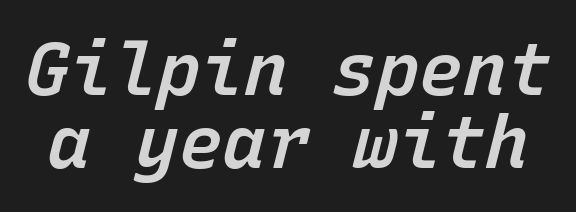
{"italic": "yes", "lean": "right", "slant_degrees": 15, "bold": "semi", "weight": "semibold", "width": "normal", "stroke_contrast": "low", "x_height": "medium", "monospaced": "yes", "underline": "no", "line_spacing": "tight", "line_spacing_ratio": 1.0, "letter_spacing": "normal", "letter_spacing_em": 0.0, "glyph_px": 73}
